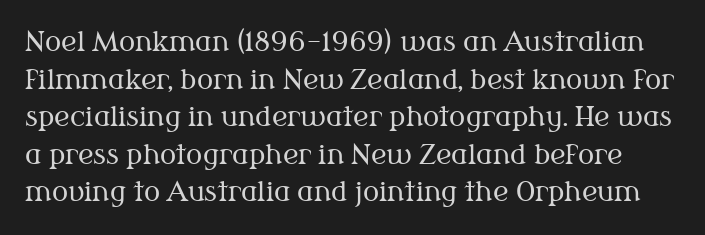
The image shows 27 px text type, upright; set normal line spacing (1.39x), normal letter spacing, not underlined.
